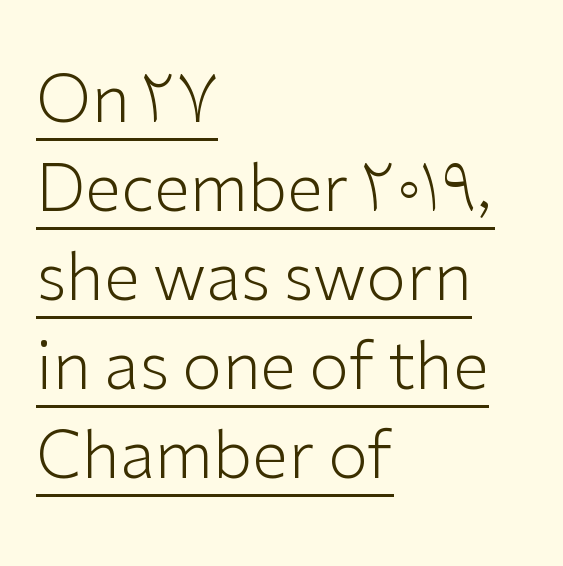
{"serif": "no", "italic": "no", "bold": "no", "weight": "light", "width": "normal", "stroke_contrast": "low", "x_height": "medium", "monospaced": "no", "underline": "yes", "align": "left", "line_spacing": "normal", "line_spacing_ratio": 1.37, "letter_spacing": "normal", "letter_spacing_em": 0.0, "glyph_px": 65}
